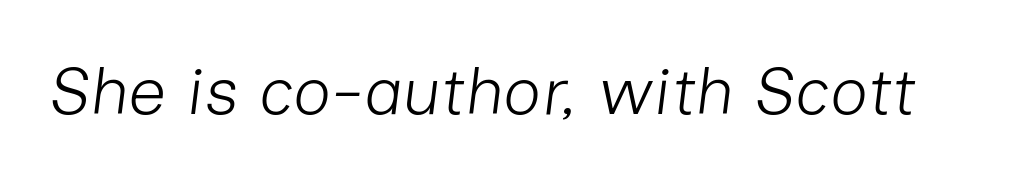
The image shows 67 px light type, italic (leaning right); set normal letter spacing, not underlined; low stroke contrast and a medium x-height.
